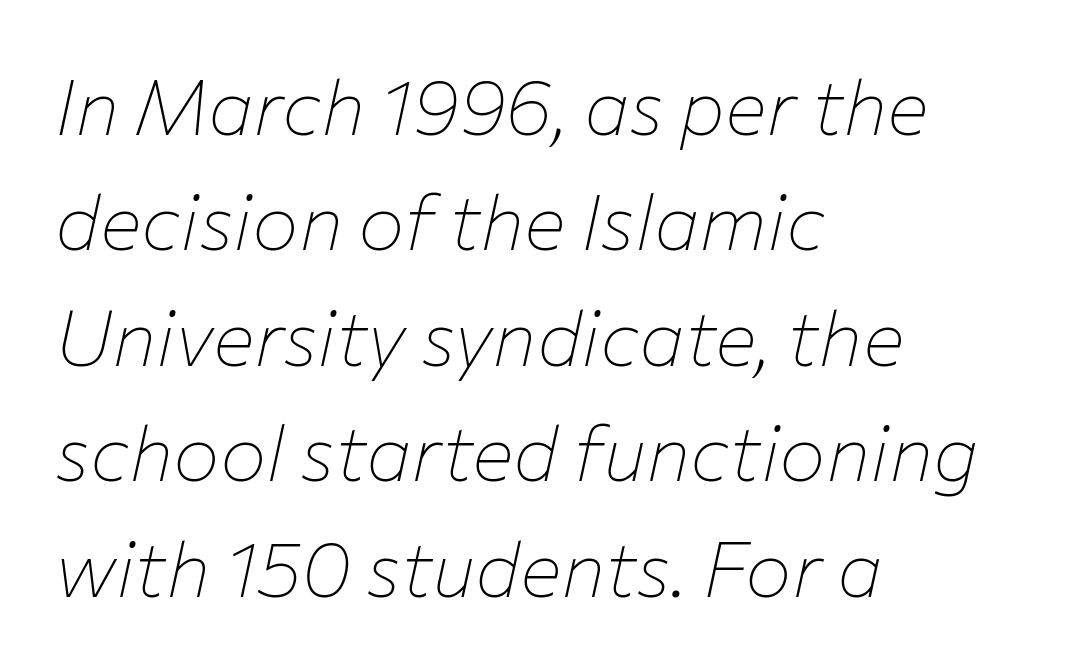
The lines are quadded left. How would I describe the line gaps? Plain and ordinary. Think of a printed novel: that variable character pitch is what you see here. Letters have the restrained weight of plain body copy at most. The glyphs look as if they've been sheared to an angle.
